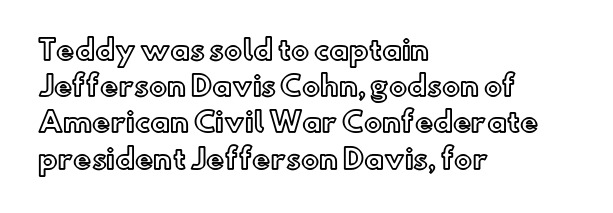
{"italic": "no", "underline": "no", "align": "left", "line_spacing": "normal", "line_spacing_ratio": 1.34, "letter_spacing": "normal", "letter_spacing_em": 0.0, "glyph_px": 27}
